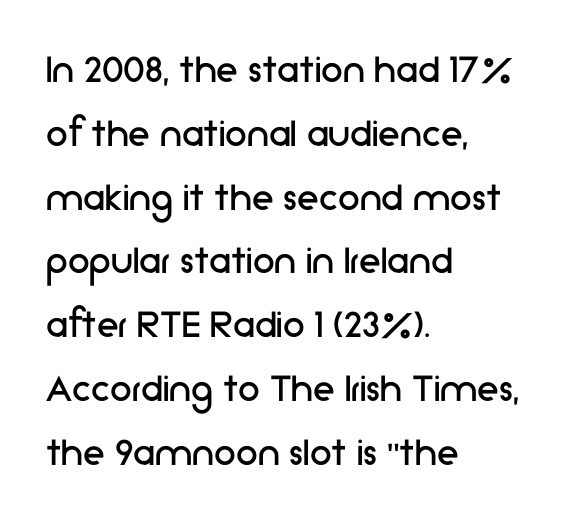
The image shows 44 px regular-weight sans-serif type, upright; set left-aligned, normal line spacing (1.45x), normal letter spacing, not underlined; low stroke contrast and a medium x-height.
